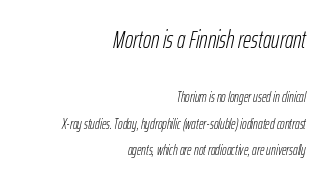
{"italic": "yes", "lean": "right", "slant_degrees": 12, "bold": "no", "underline": "no", "align": "right", "line_spacing_ratio": 1.89, "letter_spacing": "normal", "letter_spacing_em": 0.0, "larger_block": "first", "size_ratio": 1.79, "glyph_px": 25}
